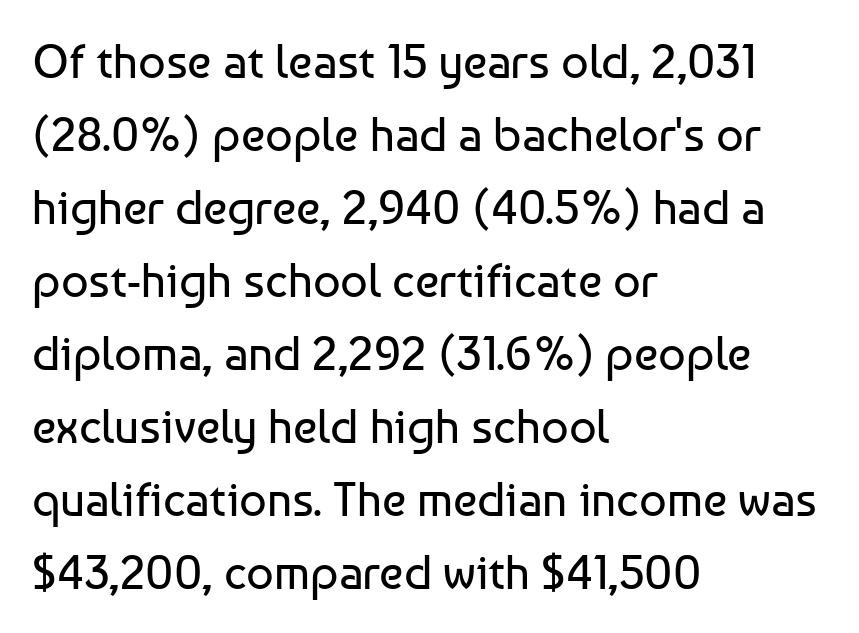
Q: Is the text bold? A: No.
Q: Is the text italic (slanted)? A: No, it is upright.
Q: Is the typeface a serif or a sans-serif typeface? A: Sans-serif.
Q: Is the text underlined? A: No.
Q: How is the paragraph aligned? A: Left-aligned.
Q: Is the spacing between letters normal or unusually wide? A: Normal.
Q: Is the spacing between lines tight, normal or loose? A: Normal.
Q: Width (condensed, normal, or wide)? A: Normal.
Q: Stroke contrast? A: Low.
Q: x-height? A: Medium.
Q: Monospaced? A: No.
